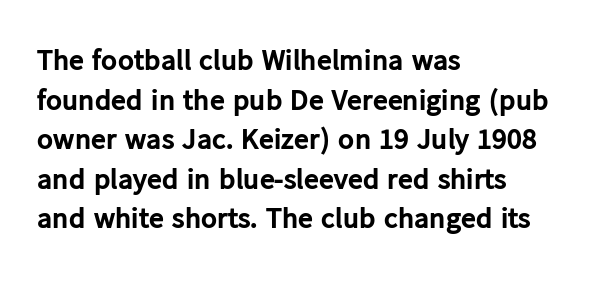
The image shows 30 px bold sans-serif type, upright; set left-aligned, normal line spacing (1.32x), normal letter spacing, not underlined; low stroke contrast and a medium x-height.
